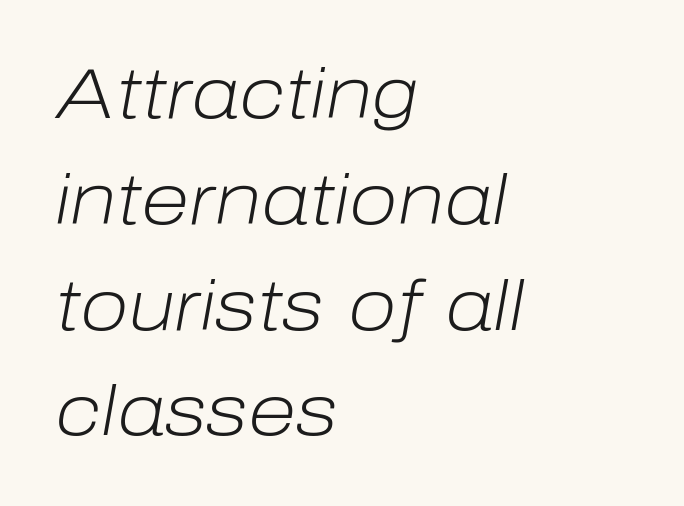
Normally led — the rows are evenly, conventionally spaced. The words here are not underlined. The paragraph has a hard left edge and a soft right edge. Style check: oblique. Looks like regular typesetting: each glyph gets only the width it needs.
